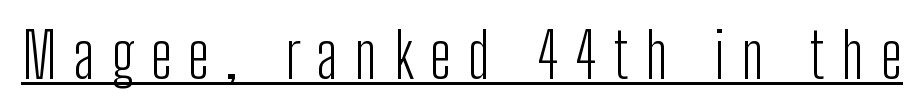
{"serif": "no", "italic": "no", "bold": "no", "weight": "light", "width": "condensed", "stroke_contrast": "low", "x_height": "medium", "monospaced": "no", "underline": "yes", "letter_spacing": "wide", "letter_spacing_em": 0.27, "glyph_px": 62}
